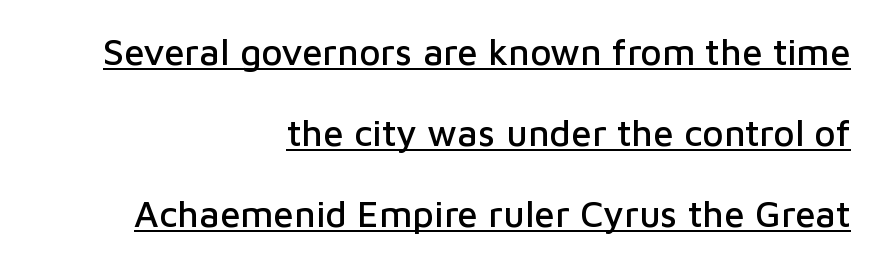
Q: Is the text italic (slanted)? A: No, it is upright.
Q: Is the typeface a serif or a sans-serif typeface? A: Sans-serif.
Q: Is the text underlined? A: Yes.
Q: How is the paragraph aligned? A: Right-aligned.
Q: Is the spacing between letters normal or unusually wide? A: Normal.
Q: Is the spacing between lines tight, normal or loose? A: Loose.
Q: Width (condensed, normal, or wide)? A: Normal.
Q: Stroke contrast? A: Low.
Q: x-height? A: Medium.
Q: Monospaced? A: No.
